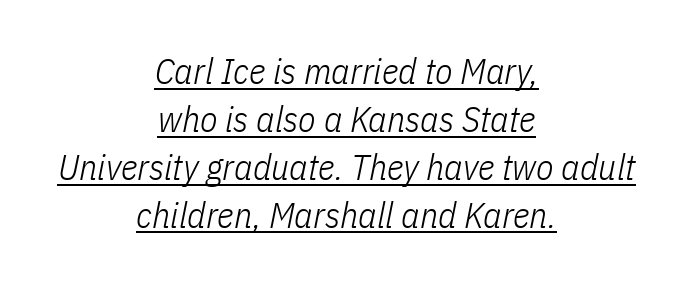
Q: Is the text bold? A: No.
Q: Is the text italic (slanted)? A: Yes, it leans right by about 11 degrees.
Q: Is the text underlined? A: Yes.
Q: How is the paragraph aligned? A: Centered.
Q: Is the spacing between letters normal or unusually wide? A: Normal.
Q: Is the spacing between lines tight, normal or loose? A: Normal.
Q: Width (condensed, normal, or wide)? A: Condensed.
Q: Stroke contrast? A: Low.
Q: x-height? A: Medium.
Q: Monospaced? A: No.
